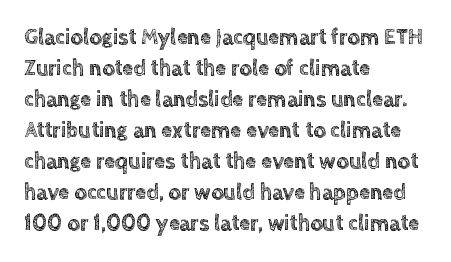
{"italic": "no", "underline": "no", "align": "left", "line_spacing": "normal", "line_spacing_ratio": 1.41, "letter_spacing": "normal", "letter_spacing_em": 0.0, "glyph_px": 22}
